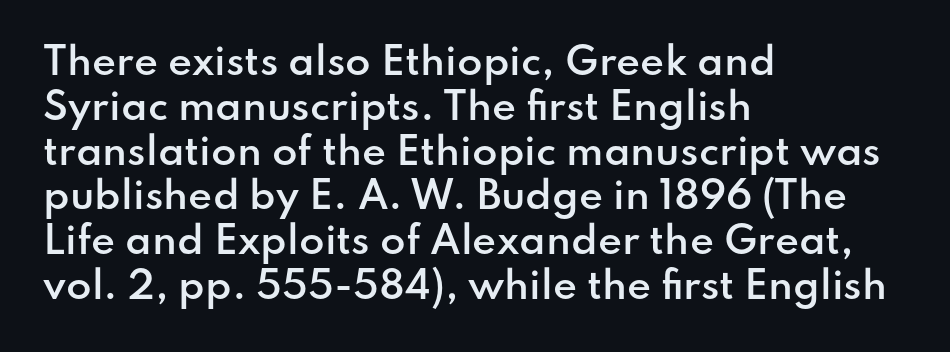
The image shows 37 px semibold sans-serif type, upright; set left-aligned, line spacing 1.21x, normal letter spacing, not underlined; low stroke contrast and a small x-height.
